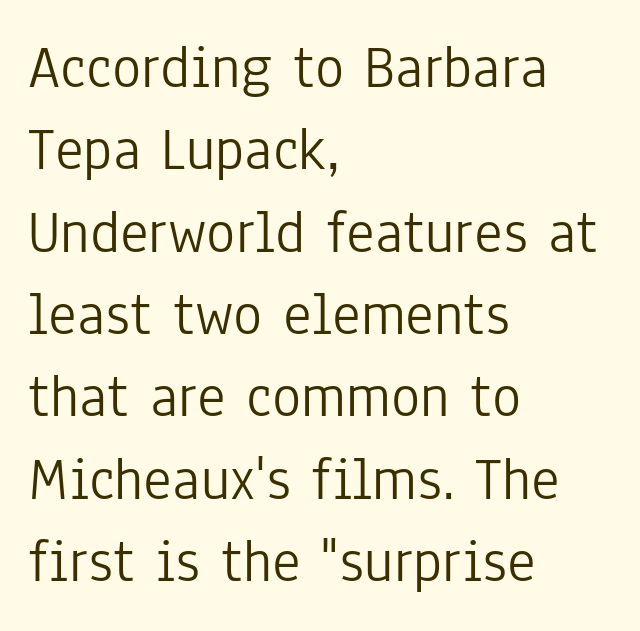
The image shows 61 px light, condensed sans-serif type, upright; set left-aligned, normal line spacing (1.35x), normal letter spacing, not underlined; low stroke contrast and a medium x-height.
